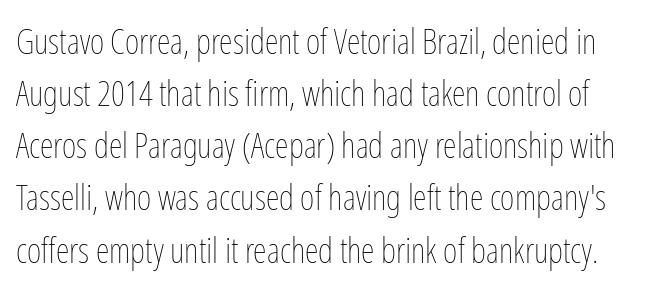
Quick note: interline space is typical. Each letter keeps its own natural width here, so spacing adapts to shape. Ink coverage per letter is moderate at most. Does the lettering tilt? It doesn't — this is upright.
